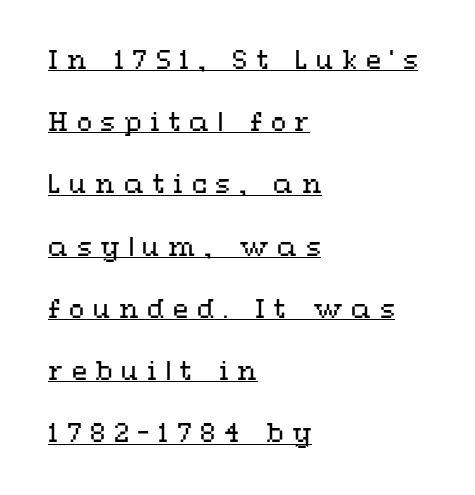
Q: Is the text bold? A: No.
Q: Is the text italic (slanted)? A: No, it is upright.
Q: Is the text underlined? A: Yes.
Q: How is the paragraph aligned? A: Left-aligned.
Q: Is the spacing between letters normal or unusually wide? A: Unusually wide.
Q: Is the spacing between lines tight, normal or loose? A: Loose.
